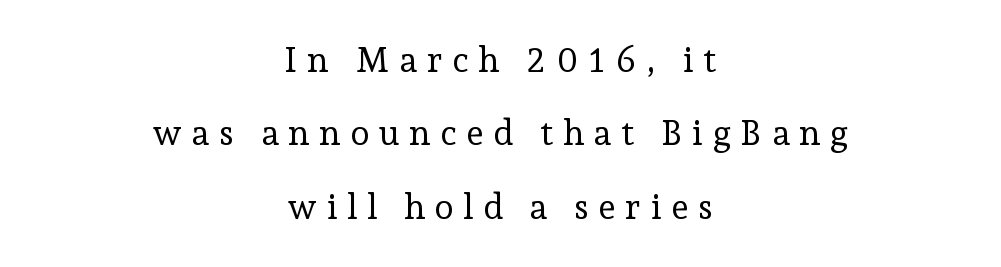
{"serif": "yes", "italic": "no", "bold": "no", "weight": "regular", "width": "normal", "stroke_contrast": "low", "x_height": "medium", "monospaced": "no", "underline": "no", "align": "center", "line_spacing": "loose", "line_spacing_ratio": 2.1, "letter_spacing": "wide", "letter_spacing_em": 0.27, "glyph_px": 35}
